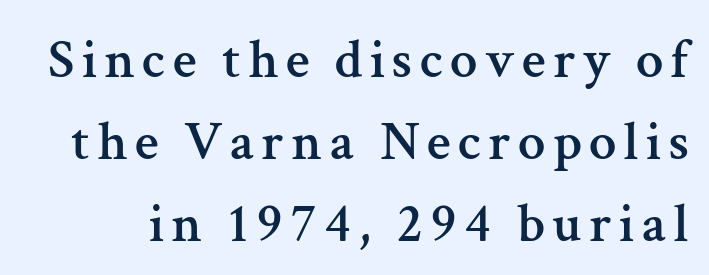
Varying glyph widths throughout — classic text-font behaviour. No word sits above an underline. Is this a sans? No — the strokes have serifs. Notice how the stems are strictly vertical — no italics here. Does the leading feel generous? No, just average.
